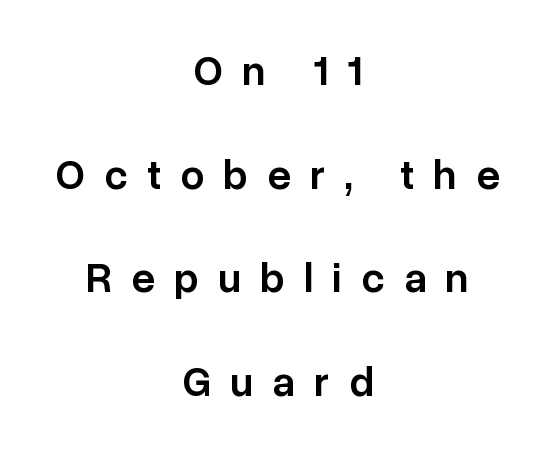
Teacher's note: observe the equal gaps on both sides — that is centered alignment. Is there any slant? The stems are plumb. A great deal of white space separates one row of letters from the next. Rule under the text: the space is simply empty. Typographically, this falls in the sans-serif category. Varying glyph widths throughout — classic text-font behaviour.
